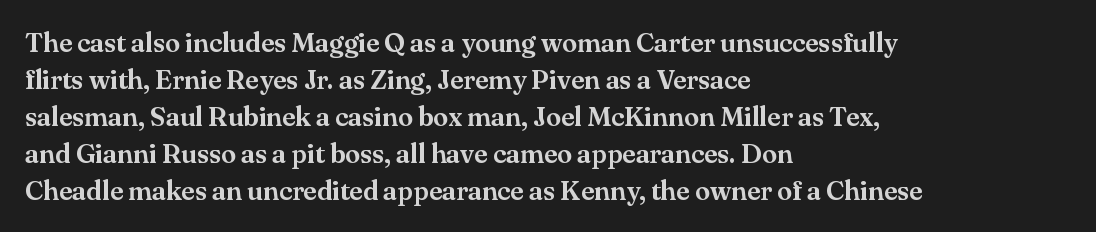
A typesetter would call this zero additional tracking. Notice how descenders clear the ascenders below comfortably — that's standard leading. Ordinary non-slanted type is in use. Letters rest on an invisible, unmarked baseline.
